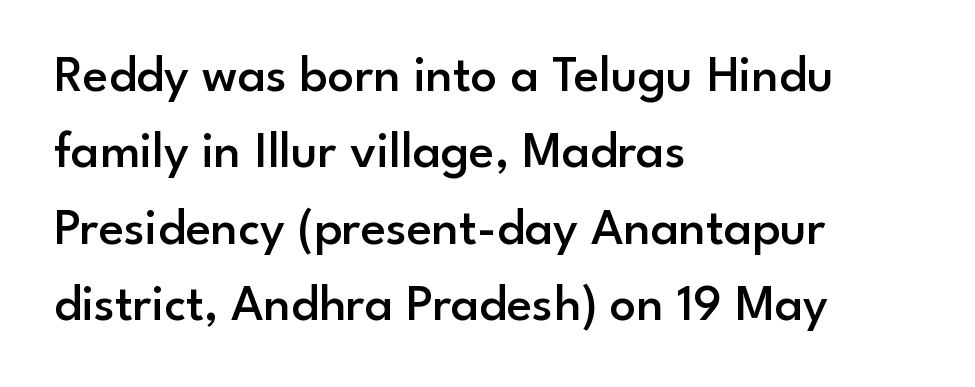
The image shows 52 px semibold sans-serif type, upright; set left-aligned, normal line spacing (1.47x), normal letter spacing, not underlined; low stroke contrast and a small x-height.
